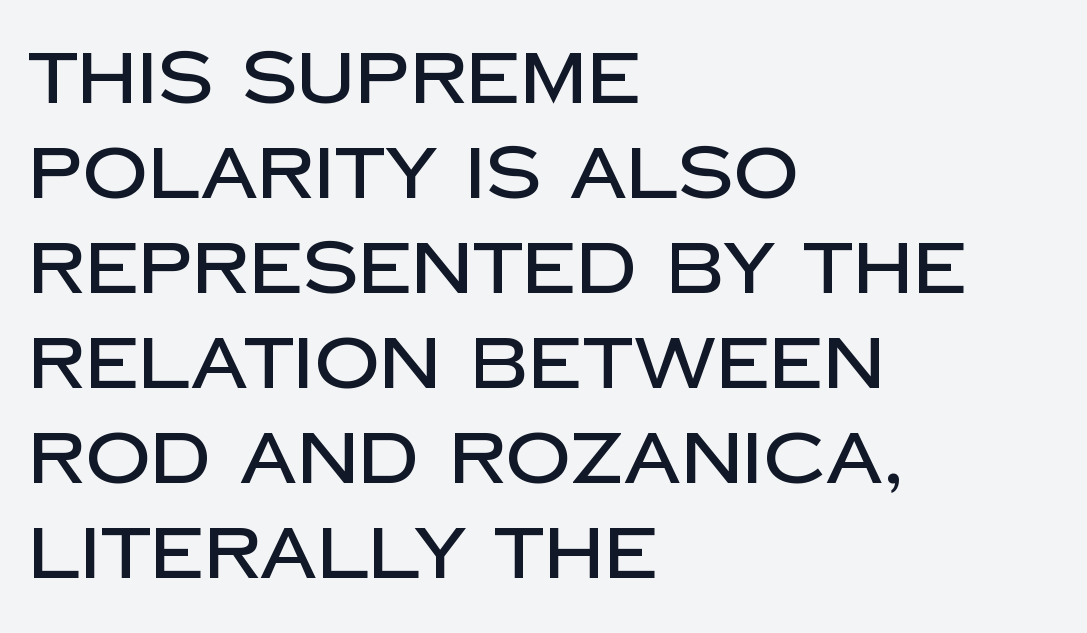
The image shows 72 px sans-serif type, upright; set left-aligned, normal line spacing (1.32x), normal letter spacing, not underlined; low stroke contrast and a large x-height.
